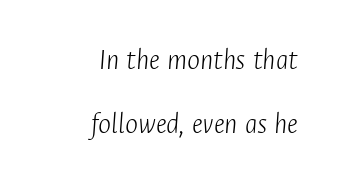
These lines were composed using italics. Any mark beneath the type? The region is blank. In terms of letterspacing, this is plain default setting. The lines are spread far apart with generous leading. Varying glyph widths throughout — classic text-font behaviour. The strokes carry an ordinary text weight at most.
